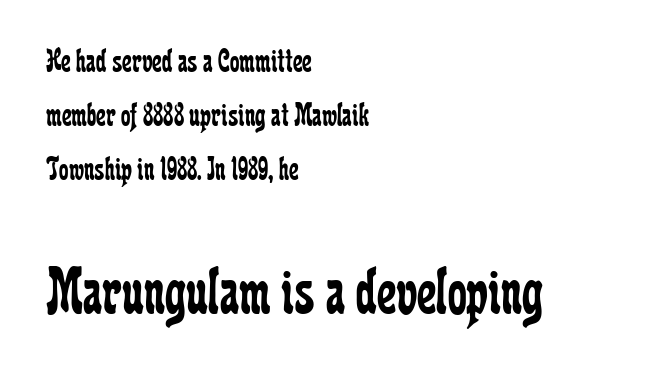
{"serif": "yes", "italic": "no", "bold": "no", "weight": "regular", "width": "condensed", "stroke_contrast": "low", "x_height": "medium", "monospaced": "no", "underline": "no", "align": "left", "line_spacing": "normal", "line_spacing_ratio": 1.59, "letter_spacing": "normal", "letter_spacing_em": 0.0, "larger_block": "second", "size_ratio": 2.0, "glyph_px": 68}
